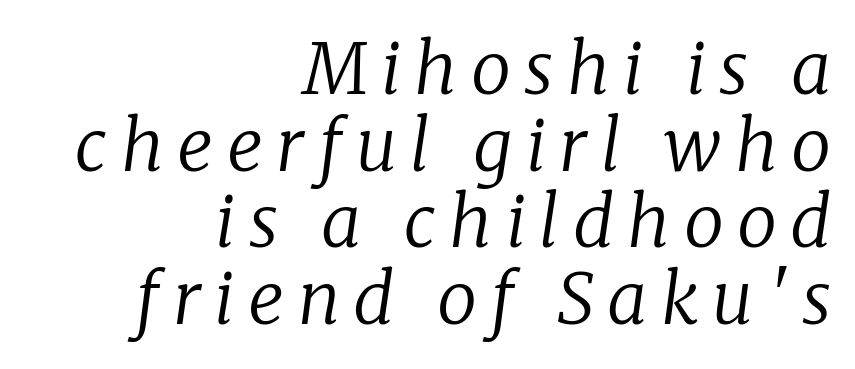
Q: Is the text bold? A: No.
Q: Is the text italic (slanted)? A: Yes, it leans right by about 8 degrees.
Q: Is the typeface a serif or a sans-serif typeface? A: Serif.
Q: Is the text underlined? A: No.
Q: How is the paragraph aligned? A: Right-aligned.
Q: Is the spacing between lines tight, normal or loose? A: Tight.
Q: Width (condensed, normal, or wide)? A: Normal.
Q: Stroke contrast? A: Low.
Q: x-height? A: Medium.
Q: Monospaced? A: No.
